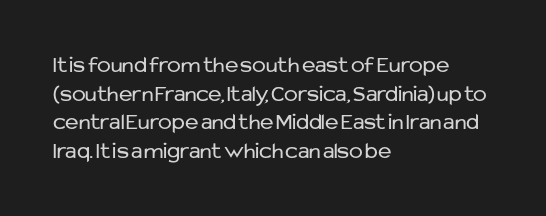
{"italic": "no", "bold": "no", "underline": "no", "align": "left", "line_spacing_ratio": 1.24, "letter_spacing": "normal", "letter_spacing_em": 0.0, "glyph_px": 23}
